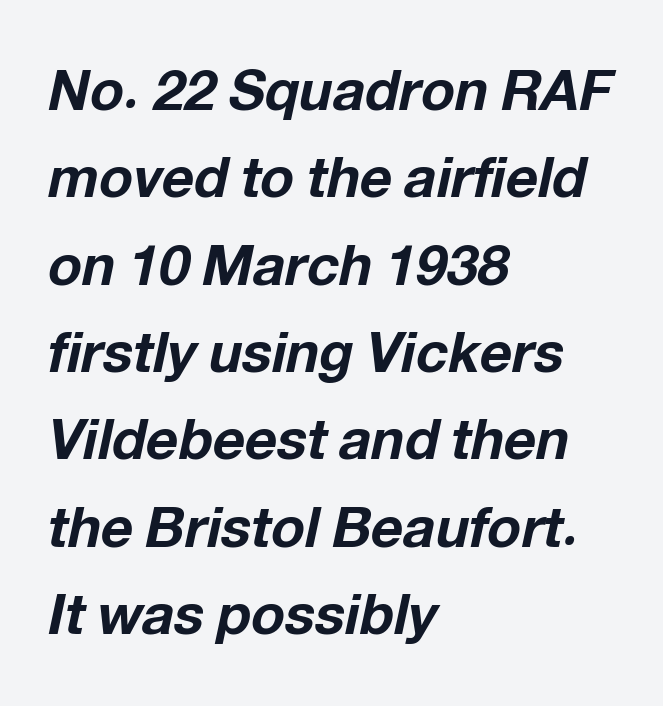
Q: Is the text bold? A: Yes.
Q: Is the text italic (slanted)? A: Yes, it leans right by about 12 degrees.
Q: Is the text underlined? A: No.
Q: How is the paragraph aligned? A: Left-aligned.
Q: Is the spacing between letters normal or unusually wide? A: Normal.
Q: Is the spacing between lines tight, normal or loose? A: Normal.
Q: Width (condensed, normal, or wide)? A: Normal.
Q: Stroke contrast? A: Low.
Q: x-height? A: Medium.
Q: Monospaced? A: No.
